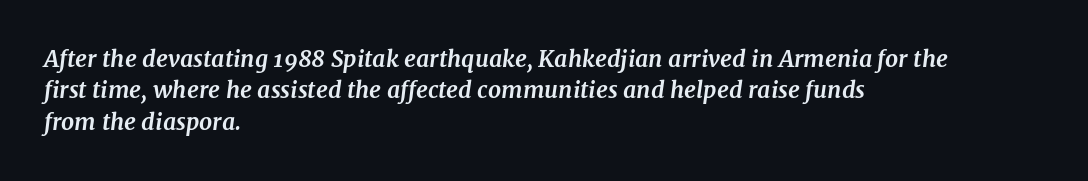
The image shows 23 px bold type, italic (leaning right); set left-aligned, normal line spacing (1.36x), normal letter spacing, not underlined.
